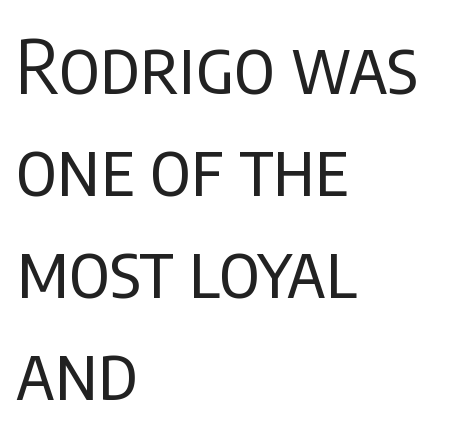
Q: Is the text bold? A: No.
Q: Is the text italic (slanted)? A: No, it is upright.
Q: Is the typeface a serif or a sans-serif typeface? A: Sans-serif.
Q: Is the text underlined? A: No.
Q: How is the paragraph aligned? A: Left-aligned.
Q: Is the spacing between letters normal or unusually wide? A: Normal.
Q: Is the spacing between lines tight, normal or loose? A: Normal.
Q: Width (condensed, normal, or wide)? A: Condensed.
Q: Stroke contrast? A: Low.
Q: x-height? A: Large.
Q: Monospaced? A: No.
